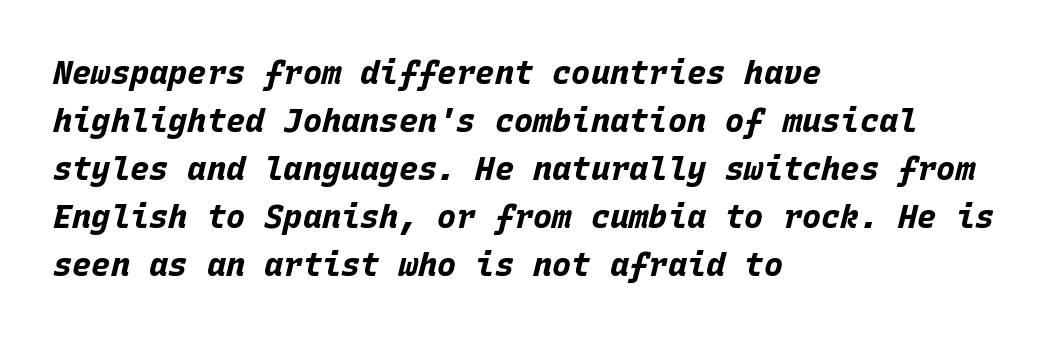
The image shows 32 px bold type, italic (leaning right), monospaced; set left-aligned, normal line spacing (1.5x), normal letter spacing, not underlined; low stroke contrast and a large x-height.
